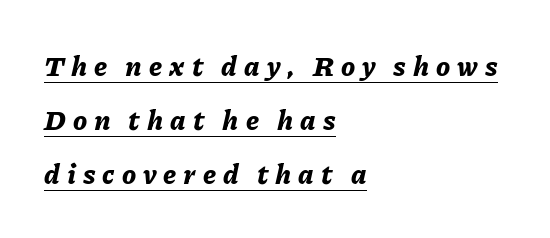
Q: Is the text bold? A: Yes.
Q: Is the text italic (slanted)? A: Yes, it leans right by about 11 degrees.
Q: Is the text underlined? A: Yes.
Q: How is the paragraph aligned? A: Left-aligned.
Q: Is the spacing between letters normal or unusually wide? A: Unusually wide.
Q: Is the spacing between lines tight, normal or loose? A: Loose.
Q: Width (condensed, normal, or wide)? A: Normal.
Q: Stroke contrast? A: Low.
Q: x-height? A: Medium.
Q: Monospaced? A: No.
